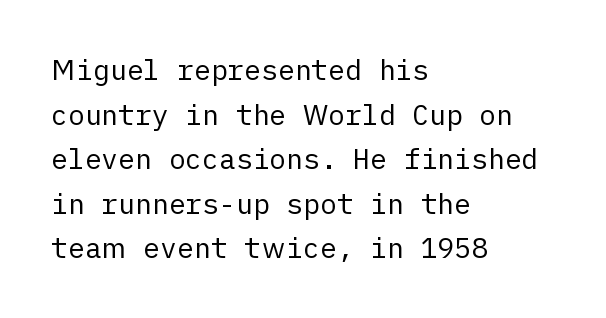
The image shows 28 px regular-weight sans-serif type, upright; set left-aligned, normal line spacing (1.59x), normal letter spacing, not underlined; low stroke contrast and a medium x-height.
